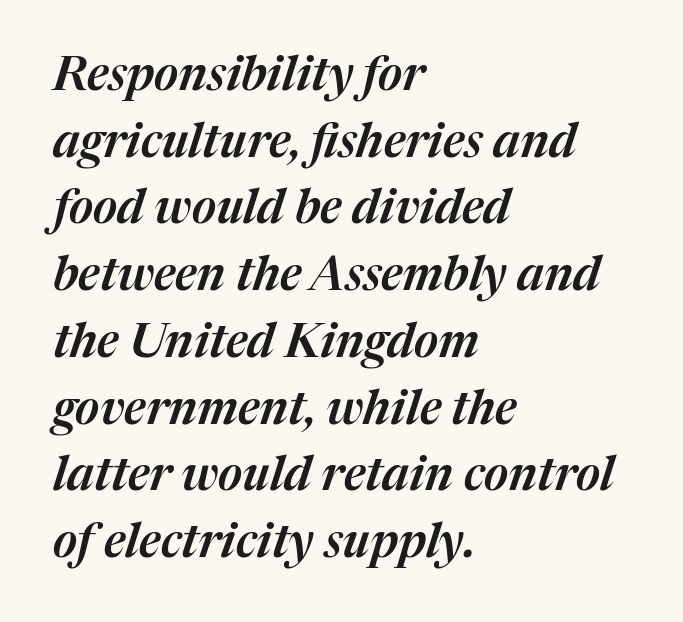
{"italic": "yes", "lean": "right", "slant_degrees": 17, "width": "normal", "stroke_contrast": "medium", "x_height": "medium", "monospaced": "no", "underline": "no", "align": "left", "line_spacing": "normal", "line_spacing_ratio": 1.42, "letter_spacing": "normal", "letter_spacing_em": 0.0, "glyph_px": 47}
